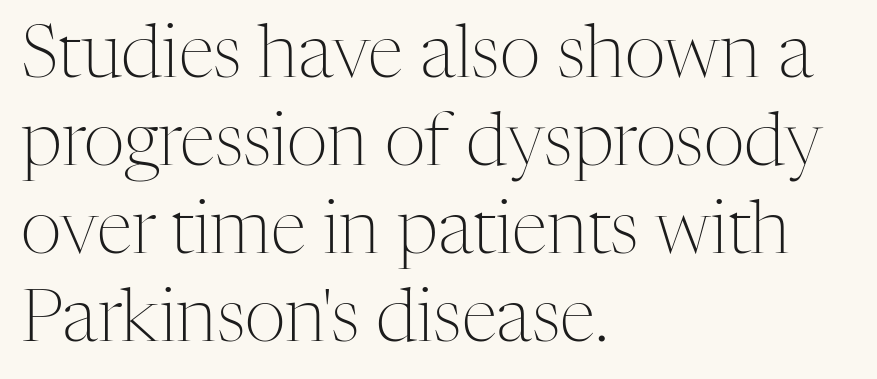
Each stroke keeps to a modest, everyday thickness or less. The paragraph shown leans on its left margin. Bare-footed words on every line. Quick note: not italic, upright. The letters carry serifs — small finishing strokes at the ends of their stems. The letters advance in unequal steps, a hallmark of proportional type.
